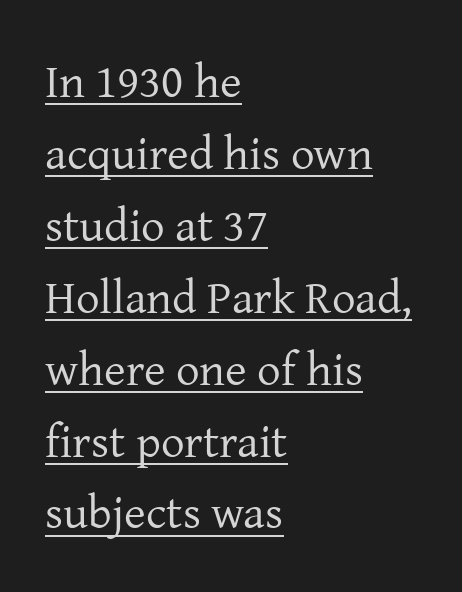
{"serif": "yes", "italic": "no", "bold": "no", "weight": "regular", "width": "normal", "stroke_contrast": "low", "x_height": "medium", "monospaced": "no", "underline": "yes", "align": "left", "line_spacing": "normal", "line_spacing_ratio": 1.53, "letter_spacing": "normal", "letter_spacing_em": 0.0, "glyph_px": 47}
